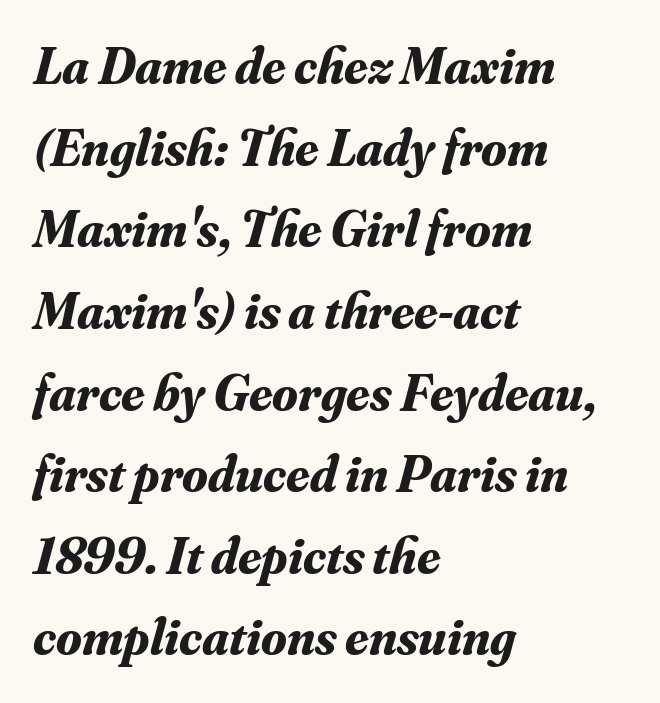
The image shows 52 px bold serif type, italic (leaning right); set left-aligned, normal line spacing (1.57x), normal letter spacing, not underlined; medium stroke contrast and a small x-height.
